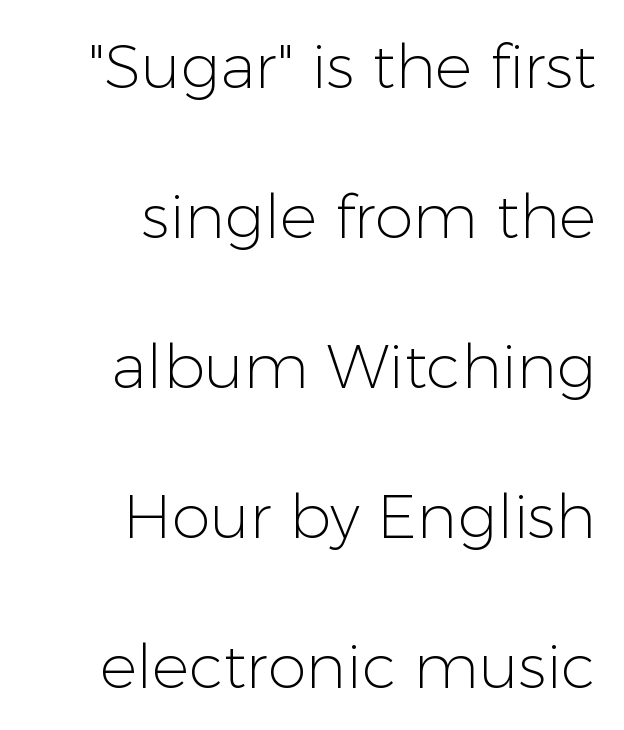
Q: Is the text bold? A: No.
Q: Is the text italic (slanted)? A: No, it is upright.
Q: Is the typeface a serif or a sans-serif typeface? A: Sans-serif.
Q: Is the text underlined? A: No.
Q: How is the paragraph aligned? A: Right-aligned.
Q: Is the spacing between letters normal or unusually wide? A: Normal.
Q: Is the spacing between lines tight, normal or loose? A: Loose.
Q: Width (condensed, normal, or wide)? A: Normal.
Q: Stroke contrast? A: Low.
Q: x-height? A: Medium.
Q: Monospaced? A: No.
